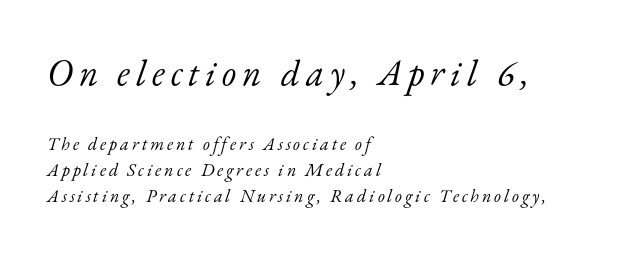
{"serif": "yes", "italic": "yes", "lean": "right", "slant_degrees": 17, "bold": "no", "weight": "light", "width": "normal", "stroke_contrast": "low", "x_height": "small", "monospaced": "no", "underline": "no", "align": "left", "line_spacing": "normal", "line_spacing_ratio": 1.46, "larger_block": "first", "size_ratio": 2.06, "glyph_px": 37}
